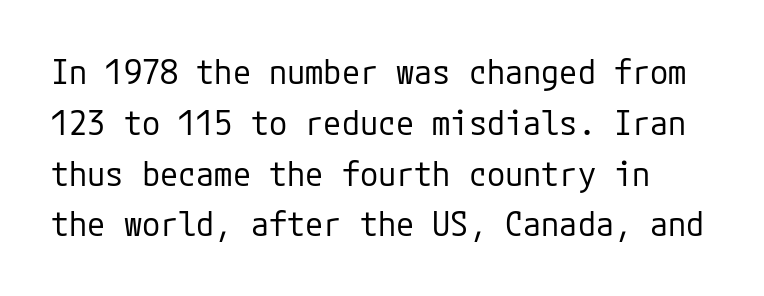
Q: Is the text bold? A: No.
Q: Is the text italic (slanted)? A: No, it is upright.
Q: Is the typeface a serif or a sans-serif typeface? A: Sans-serif.
Q: Is the text underlined? A: No.
Q: Is the spacing between letters normal or unusually wide? A: Normal.
Q: Is the spacing between lines tight, normal or loose? A: Normal.
Q: Width (condensed, normal, or wide)? A: Normal.
Q: Stroke contrast? A: Low.
Q: x-height? A: Medium.
